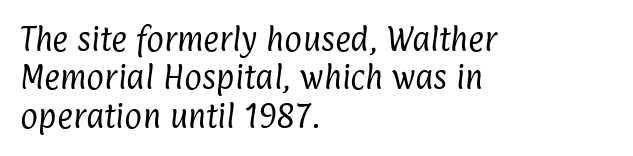
Q: Is the text bold? A: No.
Q: Is the text underlined? A: No.
Q: How is the paragraph aligned? A: Left-aligned.
Q: Is the spacing between letters normal or unusually wide? A: Normal.
Q: Is the spacing between lines tight, normal or loose? A: Normal.
